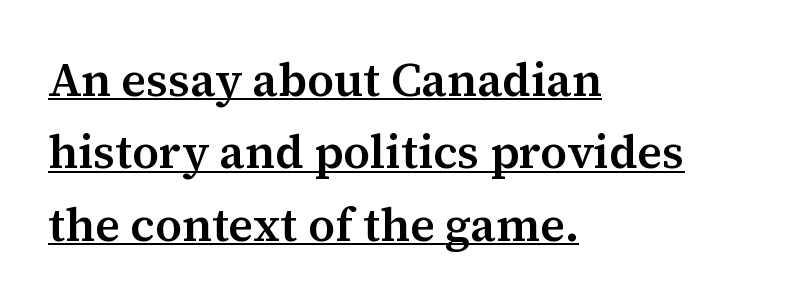
The image shows 47 px semibold serif type, upright; set left-aligned, normal line spacing (1.54x), normal letter spacing, underlined; medium stroke contrast and a medium x-height.
